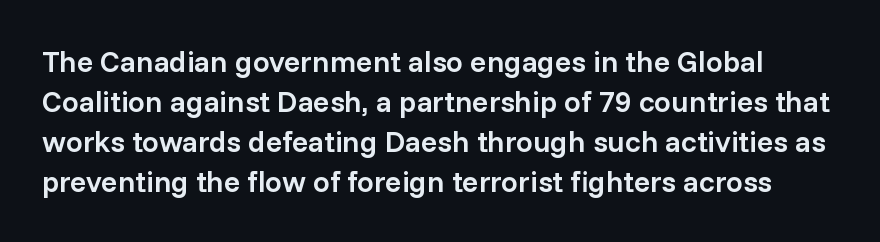
{"serif": "no", "italic": "no", "bold": "semi", "weight": "semibold", "width": "normal", "stroke_contrast": "low", "x_height": "medium", "monospaced": "no", "underline": "no", "line_spacing": "normal", "line_spacing_ratio": 1.33, "letter_spacing": "normal", "letter_spacing_em": 0.0, "glyph_px": 30}
